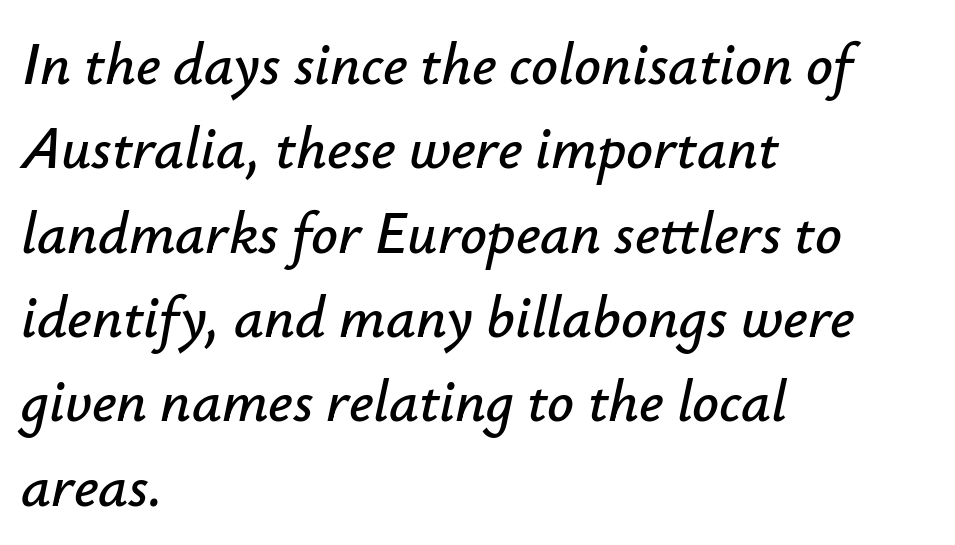
The image shows 59 px text type, italic (leaning right); set left-aligned, normal line spacing (1.43x), normal letter spacing, not underlined; low stroke contrast and a small x-height.
